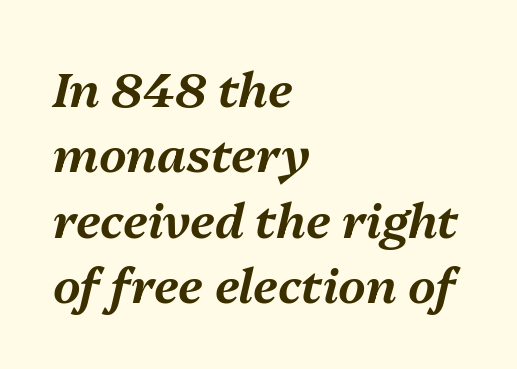
{"italic": "yes", "lean": "right", "slant_degrees": 13, "width": "normal", "stroke_contrast": "medium", "x_height": "medium", "monospaced": "no", "underline": "no", "align": "left", "line_spacing": "normal", "line_spacing_ratio": 1.36, "letter_spacing": "normal", "letter_spacing_em": 0.0, "glyph_px": 48}
